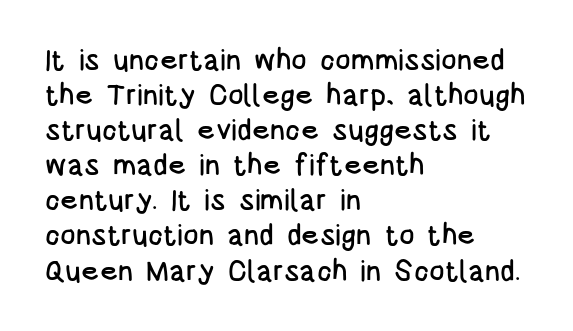
{"serif": "no", "italic": "no", "width": "condensed", "stroke_contrast": "low", "x_height": "large", "monospaced": "no", "underline": "no", "align": "left", "line_spacing_ratio": 1.21, "letter_spacing": "normal", "letter_spacing_em": 0.0, "glyph_px": 29}
